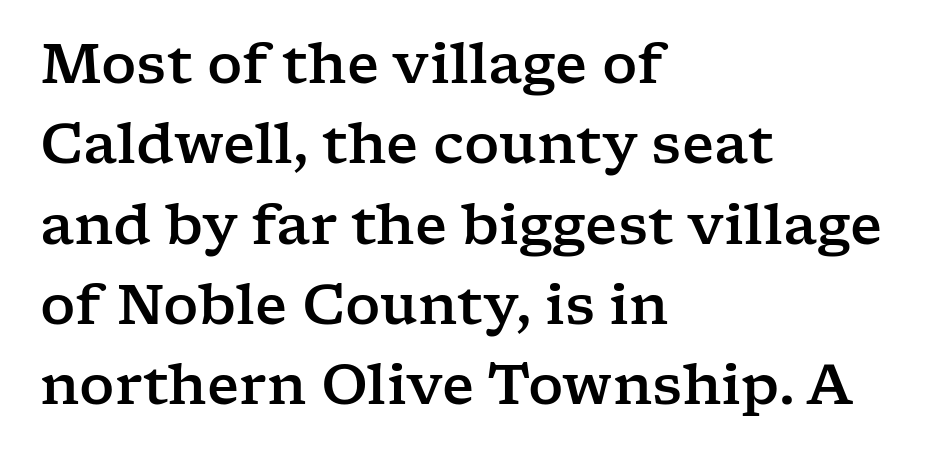
Q: Is the text italic (slanted)? A: No, it is upright.
Q: Is the typeface a serif or a sans-serif typeface? A: Serif.
Q: Is the text underlined? A: No.
Q: How is the paragraph aligned? A: Left-aligned.
Q: Is the spacing between letters normal or unusually wide? A: Normal.
Q: Is the spacing between lines tight, normal or loose? A: Normal.
Q: Width (condensed, normal, or wide)? A: Wide.
Q: Stroke contrast? A: Low.
Q: x-height? A: Medium.
Q: Monospaced? A: No.
